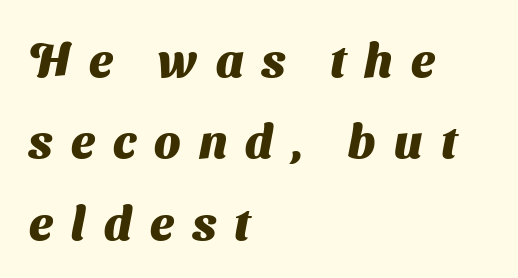
The image shows 47 px heavy sans-serif type; set left-aligned, line spacing 1.73x, unusually wide letter spacing (+0.39 em), not underlined; medium stroke contrast and a medium x-height.
